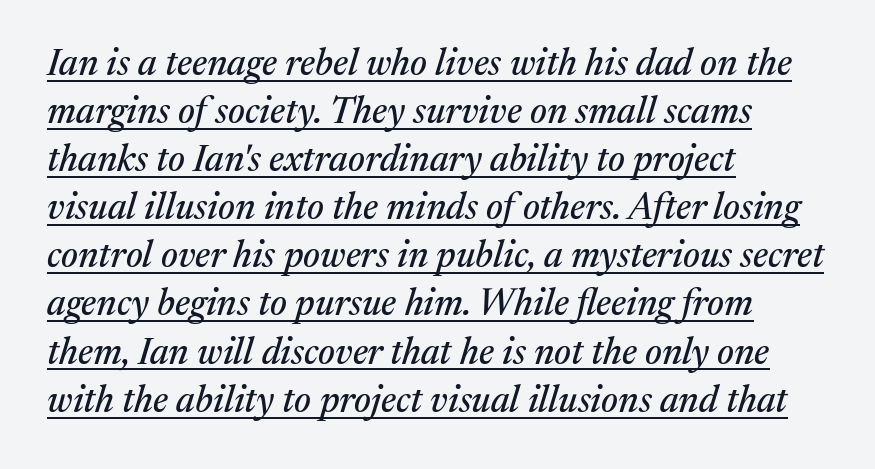
Q: Is the text italic (slanted)? A: Yes, it leans right by about 17 degrees.
Q: Is the typeface a serif or a sans-serif typeface? A: Serif.
Q: Is the text underlined? A: Yes.
Q: How is the paragraph aligned? A: Left-aligned.
Q: Is the spacing between letters normal or unusually wide? A: Normal.
Q: Is the spacing between lines tight, normal or loose? A: Normal.
Q: Width (condensed, normal, or wide)? A: Normal.
Q: Stroke contrast? A: Medium.
Q: x-height? A: Medium.
Q: Monospaced? A: No.
